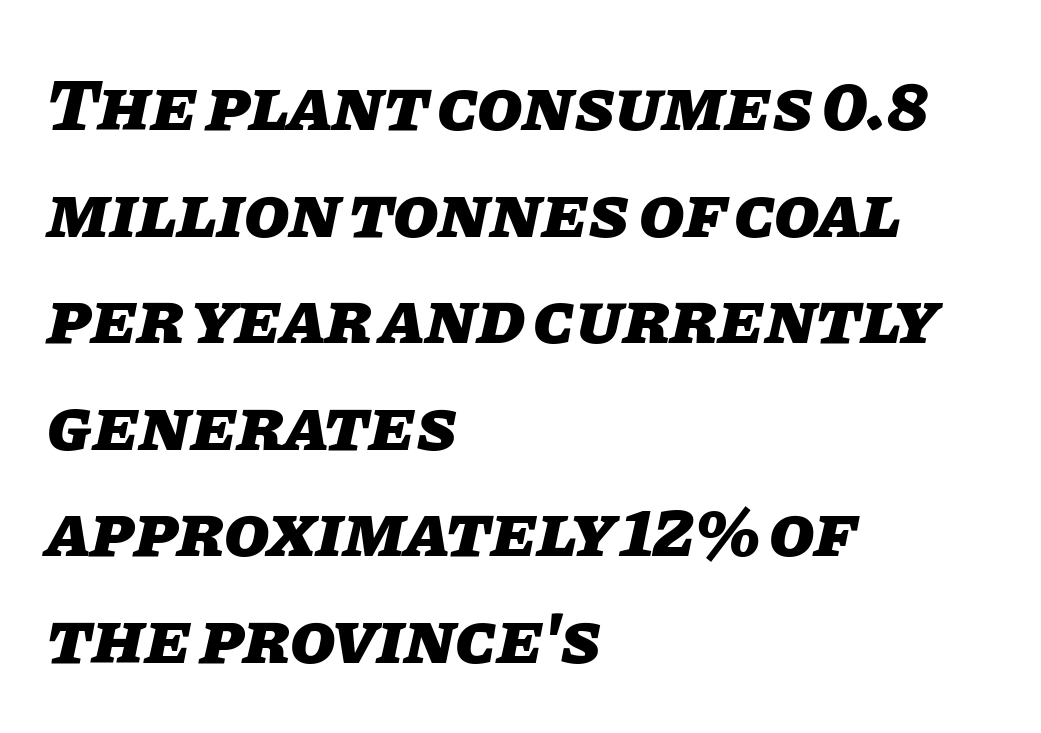
The image shows 74 px heavy type, italic (leaning right); set left-aligned, normal line spacing (1.44x), normal letter spacing, not underlined; low stroke contrast and a large x-height.
